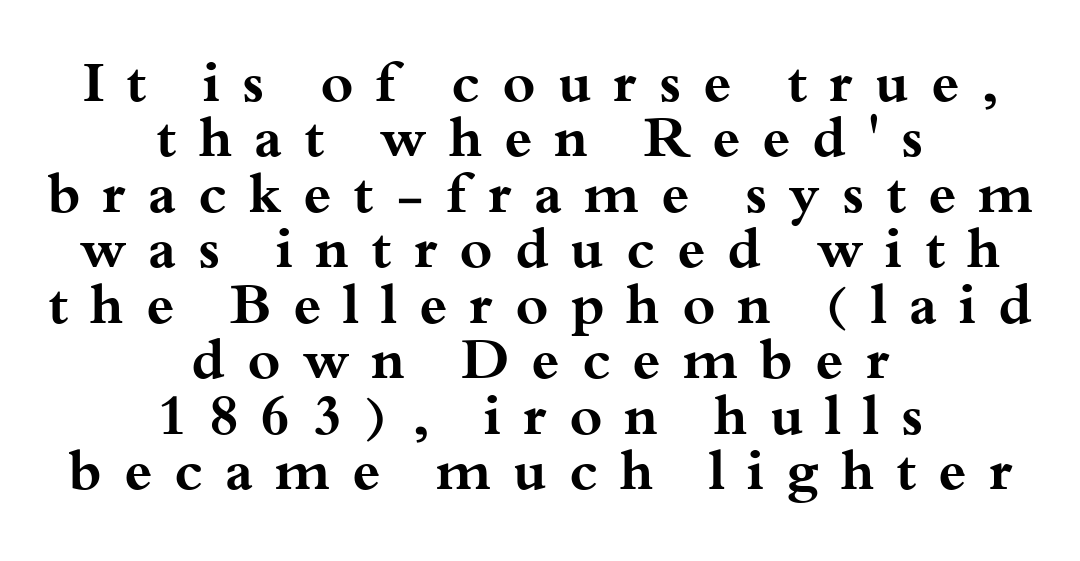
The image shows 56 px bold, wide serif type, upright; set centered, tight line spacing (0.99x), unusually wide letter spacing (+0.39 em), not underlined; medium stroke contrast and a small x-height.
